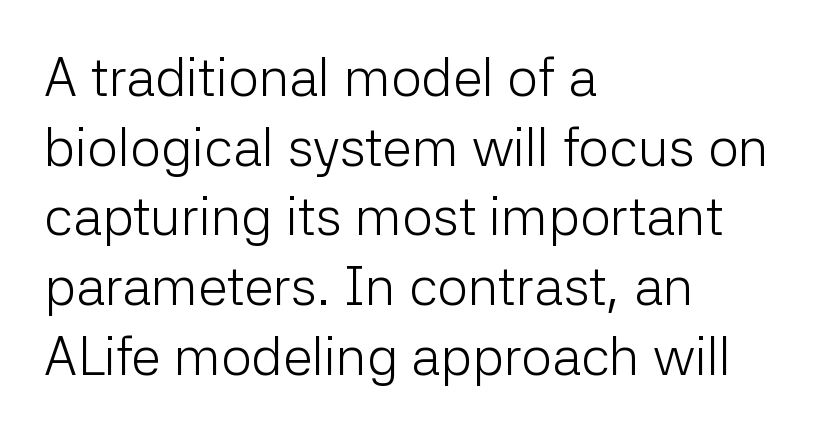
Each letter keeps its own natural width here, so spacing adapts to shape. No heavy texture on the line: the type isn't bold. The leading is moderate, giving the passage an even texture. A clean baseline with only descenders dipping below it. Type style note: lacks serifs.
